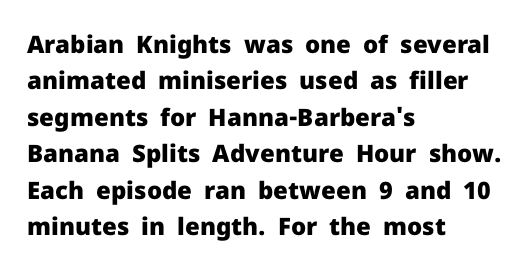
The designer left line spacing at the default. The horizontal fit of the characters is conventional and even. The specimen reads as upright at a glance. The passage shown is not underscored anywhere. The letters are bold, with thick, heavy strokes.
